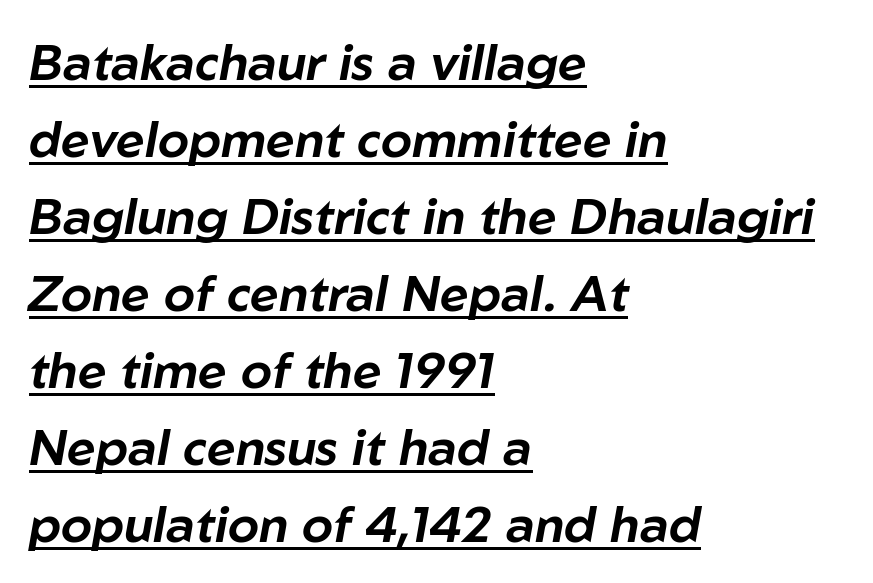
Q: Is the text italic (slanted)? A: Yes, it leans right by about 10 degrees.
Q: Is the text underlined? A: Yes.
Q: How is the paragraph aligned? A: Left-aligned.
Q: Is the spacing between letters normal or unusually wide? A: Normal.
Q: Is the spacing between lines tight, normal or loose? A: Normal.
Q: Width (condensed, normal, or wide)? A: Normal.
Q: Stroke contrast? A: Low.
Q: x-height? A: Medium.
Q: Monospaced? A: No.
